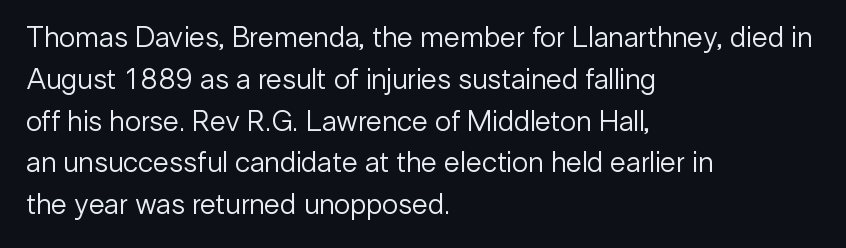
Q: Is the text bold? A: No.
Q: Is the text italic (slanted)? A: No, it is upright.
Q: Is the typeface a serif or a sans-serif typeface? A: Sans-serif.
Q: Is the text underlined? A: No.
Q: How is the paragraph aligned? A: Left-aligned.
Q: Is the spacing between letters normal or unusually wide? A: Normal.
Q: Is the spacing between lines tight, normal or loose? A: Normal.
Q: Width (condensed, normal, or wide)? A: Normal.
Q: Stroke contrast? A: Low.
Q: x-height? A: Medium.
Q: Monospaced? A: No.
